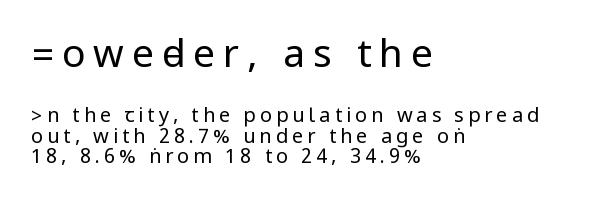
Q: Is the text bold? A: No.
Q: Is the text italic (slanted)? A: No, it is upright.
Q: Is the typeface a serif or a sans-serif typeface? A: Sans-serif.
Q: Is the text underlined? A: No.
Q: How is the paragraph aligned? A: Left-aligned.
Q: Is the spacing between letters normal or unusually wide? A: Unusually wide.
Q: Is the spacing between lines tight, normal or loose? A: Tight.
Q: Which block of text is set in a larger size, the first (top) or the second (bottom)? A: The first (top) one.
Q: Width (condensed, normal, or wide)? A: Condensed.
Q: Stroke contrast? A: Low.
